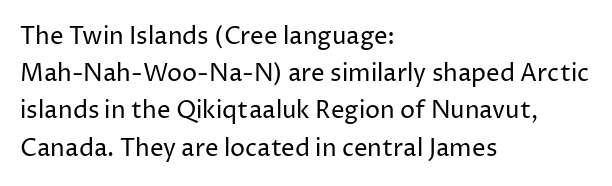
Q: Is the text bold? A: No.
Q: Is the text italic (slanted)? A: No, it is upright.
Q: Is the text underlined? A: No.
Q: How is the paragraph aligned? A: Left-aligned.
Q: Is the spacing between letters normal or unusually wide? A: Normal.
Q: Is the spacing between lines tight, normal or loose? A: Normal.
